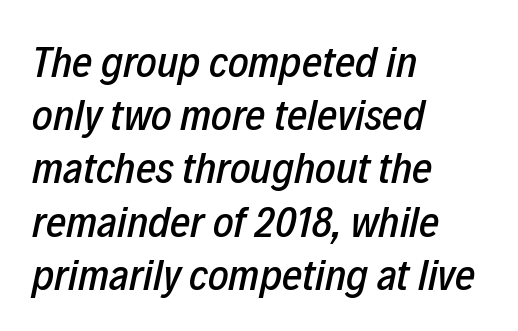
{"italic": "yes", "lean": "right", "slant_degrees": 12, "width": "condensed", "stroke_contrast": "low", "x_height": "medium", "monospaced": "no", "underline": "no", "align": "left", "line_spacing_ratio": 1.21, "letter_spacing": "normal", "letter_spacing_em": 0.0, "glyph_px": 44}
